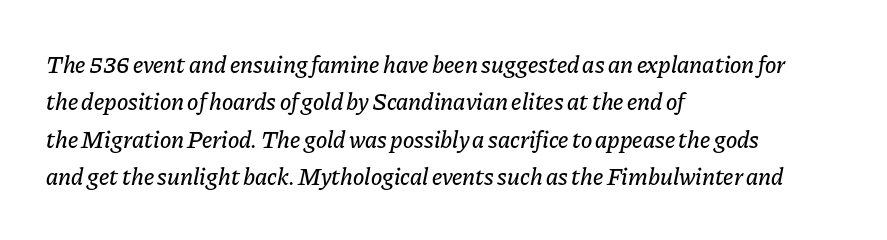
Is the type slanted? Yes — the strokes lean at a clear angle. This sample uses plain, unmodified letter spacing. The specimen omits any rule beneath the text block's lines. Horizontal bands of white between lines are of average thickness. The text block is weighted toward the left margin, trailing off unevenly rightward.
